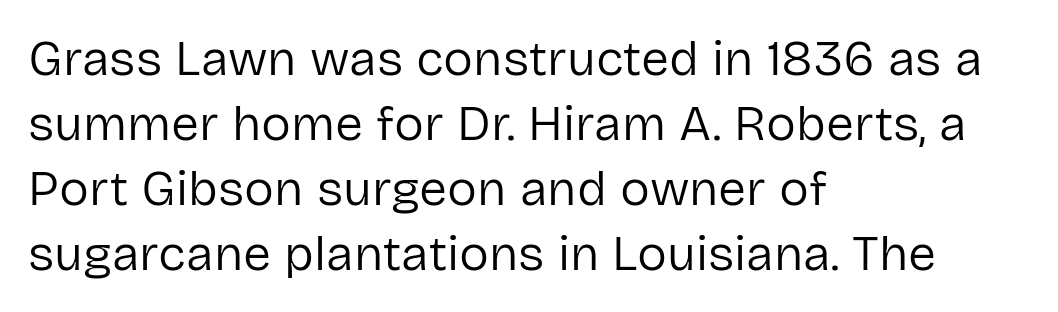
Q: Is the text bold? A: No.
Q: Is the text italic (slanted)? A: No, it is upright.
Q: Is the typeface a serif or a sans-serif typeface? A: Sans-serif.
Q: Is the text underlined? A: No.
Q: How is the paragraph aligned? A: Left-aligned.
Q: Is the spacing between letters normal or unusually wide? A: Normal.
Q: Is the spacing between lines tight, normal or loose? A: Normal.
Q: Width (condensed, normal, or wide)? A: Normal.
Q: Stroke contrast? A: Low.
Q: x-height? A: Medium.
Q: Monospaced? A: No.
